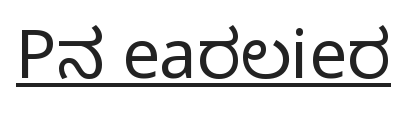
Think of a printed novel: that variable character pitch is what you see here. Serif or sans? Sans — the stroke terminals are bare. Every word sits above its own underline. Is this a heavy cut? Hardly; it is regular or lighter.
